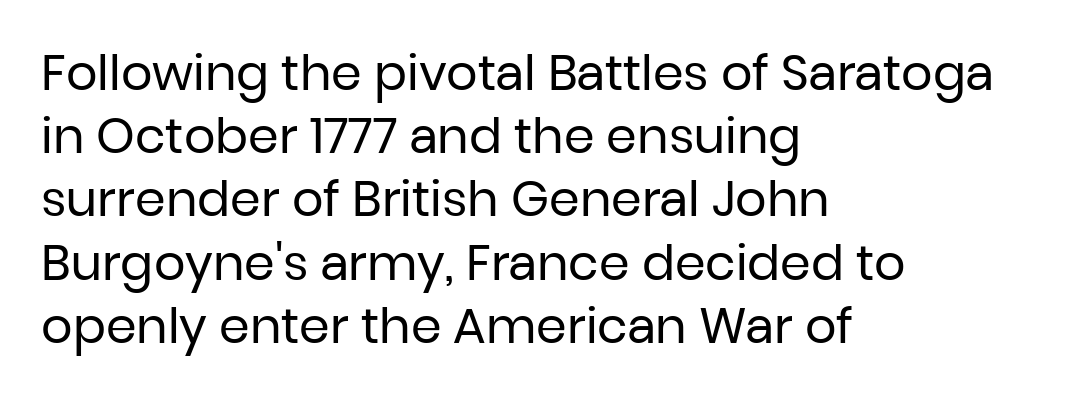
Check under the words: just untouched page. Is this a fixed-width face? No — the glyphs have proportional, varying widths. Is the block centered? No — it sits flush against the left margin. The designer went with a sans here, leaving each stem footless. The lettering stays uniformly vertical, giving the passage a roman look.
